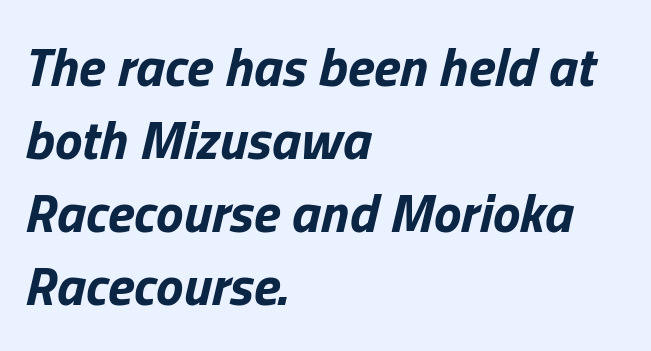
Q: Is the text bold? A: Yes.
Q: Is the text italic (slanted)? A: Yes, it leans right by about 13 degrees.
Q: Is the text underlined? A: No.
Q: How is the paragraph aligned? A: Left-aligned.
Q: Is the spacing between letters normal or unusually wide? A: Normal.
Q: Is the spacing between lines tight, normal or loose? A: Normal.
Q: Width (condensed, normal, or wide)? A: Normal.
Q: Stroke contrast? A: Low.
Q: x-height? A: Medium.
Q: Monospaced? A: No.
